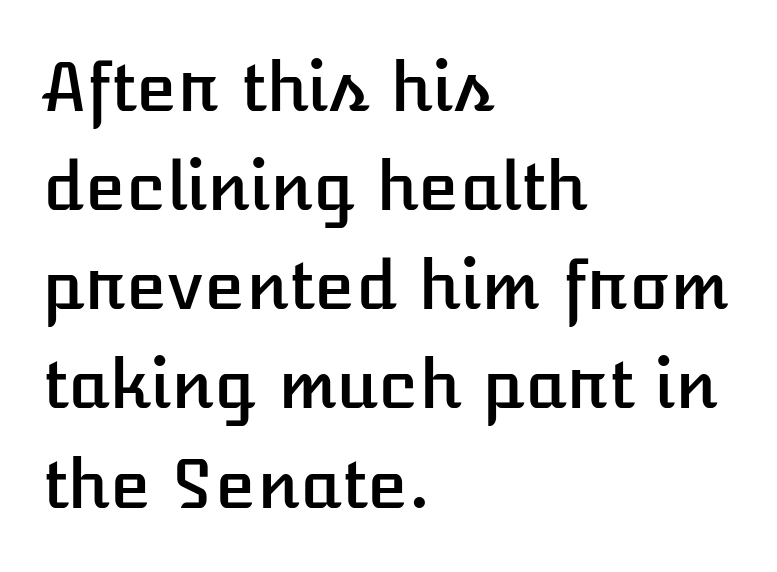
{"italic": "no", "width": "normal", "stroke_contrast": "low", "x_height": "medium", "monospaced": "no", "underline": "no", "align": "left", "line_spacing": "normal", "line_spacing_ratio": 1.48, "letter_spacing": "normal", "letter_spacing_em": 0.0, "glyph_px": 67}
